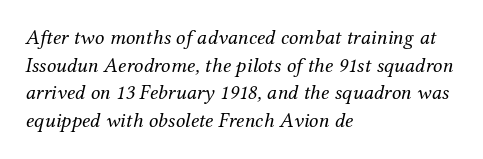
The image shows 21 px text type, italic (leaning right); set left-aligned, normal line spacing (1.32x), normal letter spacing, not underlined.
